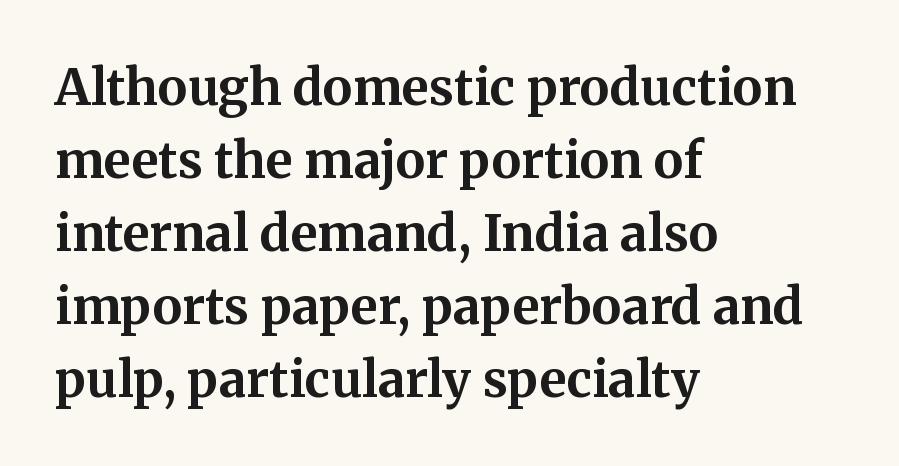
{"serif": "yes", "italic": "no", "bold": "yes", "weight": "bold", "width": "normal", "stroke_contrast": "medium", "x_height": "medium", "monospaced": "no", "underline": "no", "align": "left", "line_spacing": "normal", "line_spacing_ratio": 1.46, "letter_spacing": "normal", "letter_spacing_em": 0.0, "glyph_px": 50}
